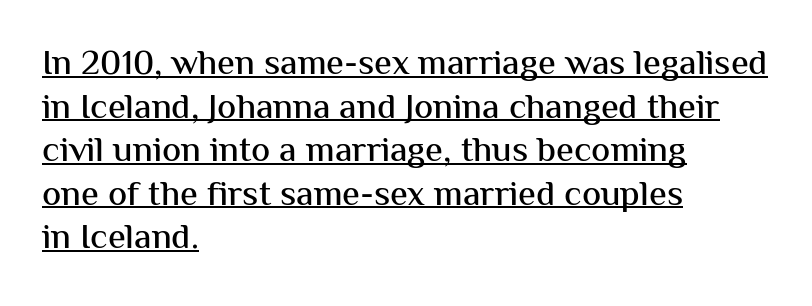
Caption: lettering with a line underneath. Does the type have serifs? No, each stem ends abruptly. Is there any slant? The stems are plumb. Standard letterfit; no display-style spreading of the glyphs.
